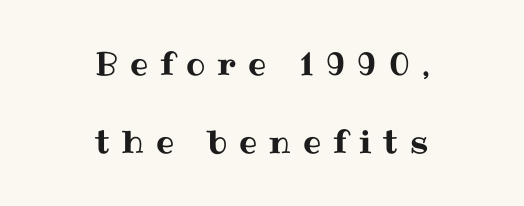
The image shows 32 px text type, upright; set centered, loose line spacing (2.44x), unusually wide letter spacing (+0.38 em), not underlined; medium stroke contrast and a medium x-height.
